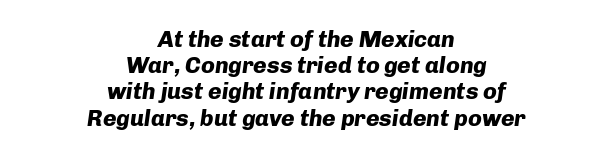
{"italic": "yes", "lean": "right", "slant_degrees": 8, "bold": "yes", "underline": "no", "align": "center", "line_spacing": "tight", "line_spacing_ratio": 1.14, "letter_spacing": "normal", "letter_spacing_em": 0.0, "glyph_px": 23}
